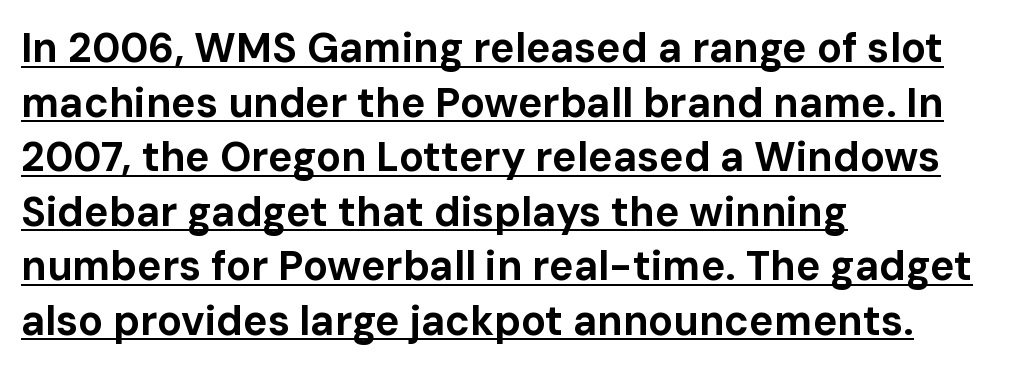
The image shows 41 px bold sans-serif type, upright; set left-aligned, normal line spacing (1.33x), normal letter spacing, underlined; low stroke contrast and a medium x-height.
